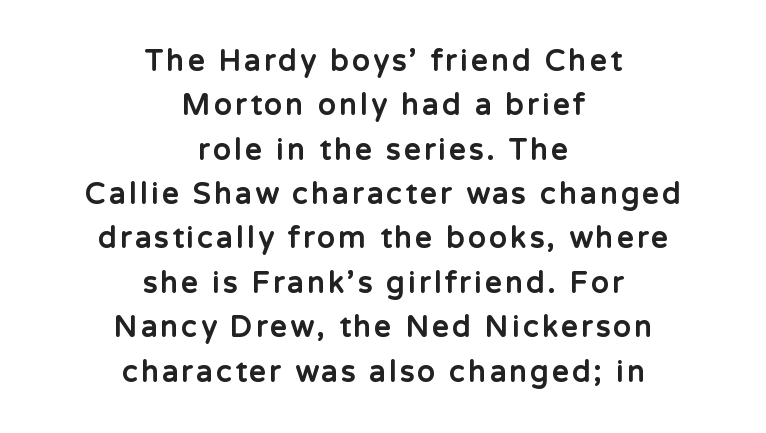
{"serif": "no", "italic": "no", "bold": "yes", "weight": "bold", "width": "normal", "stroke_contrast": "low", "x_height": "medium", "monospaced": "no", "underline": "no", "align": "center", "line_spacing": "normal", "line_spacing_ratio": 1.53, "glyph_px": 29}
